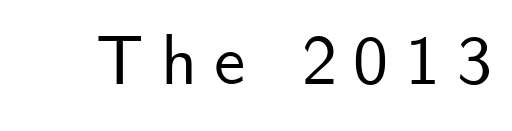
Posture: straight, roman, zero tilt. Each letter's strokes conclude bluntly, with no projecting serifs. The letterforms stand isolated, each surrounded by extra space. Character widths vary here, with narrow letters taking less room than wide ones. Clear beneath every line of the passage.
